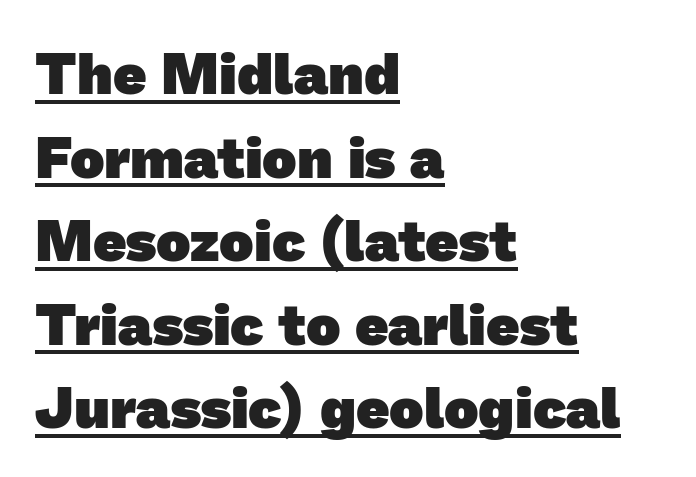
{"serif": "no", "bold": "yes", "weight": "heavy", "width": "normal", "stroke_contrast": "low", "x_height": "medium", "monospaced": "no", "underline": "yes", "align": "left", "line_spacing": "normal", "line_spacing_ratio": 1.44, "letter_spacing": "normal", "letter_spacing_em": 0.0, "glyph_px": 58}
